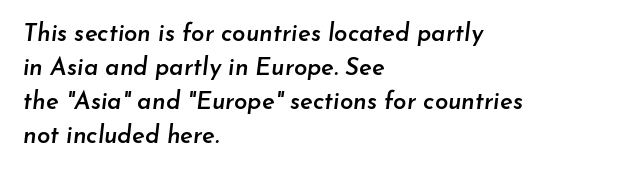
{"italic": "yes", "lean": "right", "slant_degrees": 7, "bold": "semi", "underline": "no", "align": "left", "line_spacing": "normal", "line_spacing_ratio": 1.42, "letter_spacing": "normal", "letter_spacing_em": 0.0, "glyph_px": 24}
